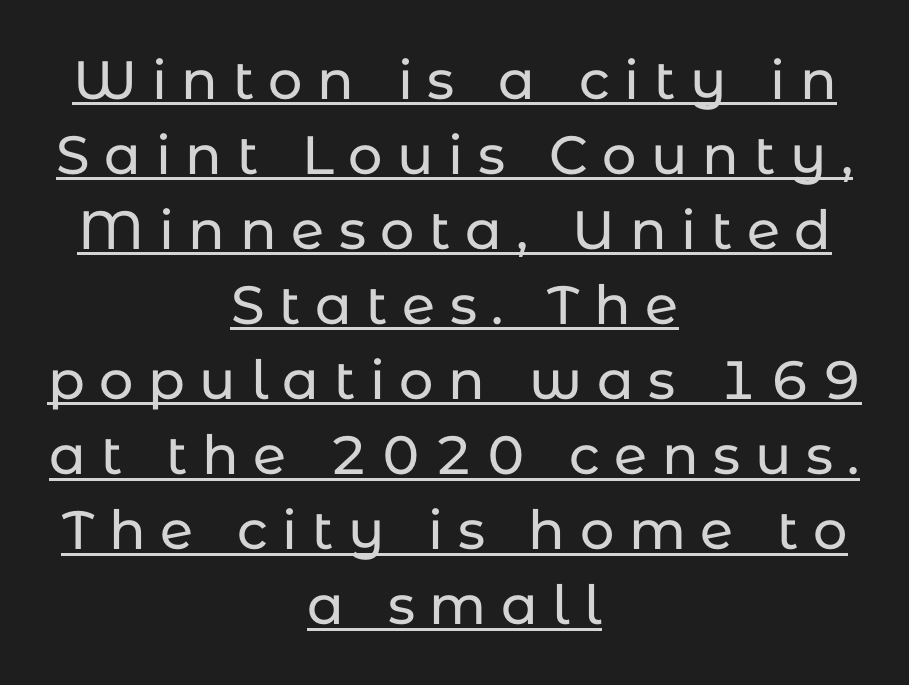
The image shows 54 px sans-serif type, upright; set centered, normal line spacing (1.39x), unusually wide letter spacing (+0.27 em), underlined; low stroke contrast and a medium x-height.
